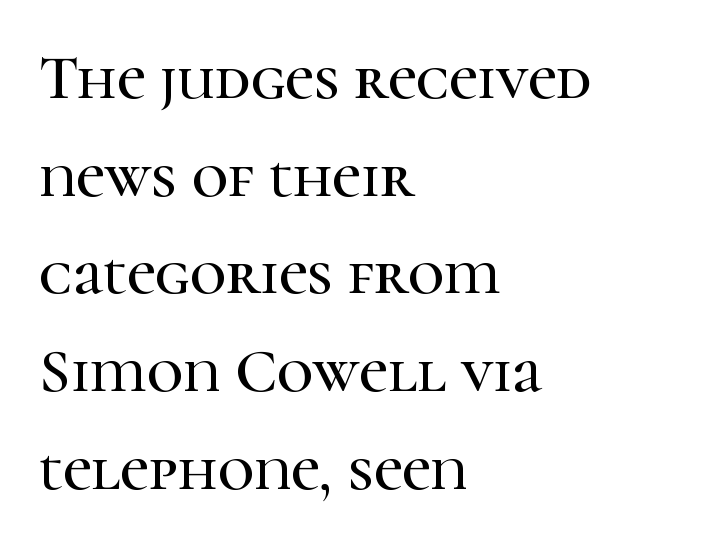
{"serif": "yes", "italic": "no", "width": "normal", "stroke_contrast": "high", "x_height": "medium", "monospaced": "no", "underline": "no", "align": "left", "line_spacing": "normal", "line_spacing_ratio": 1.55, "letter_spacing": "normal", "letter_spacing_em": 0.0, "glyph_px": 63}
